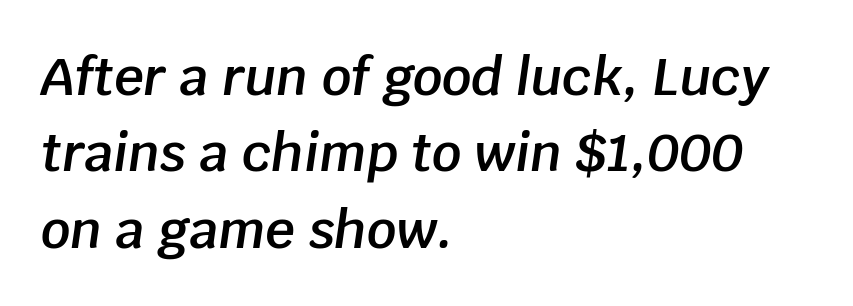
Check under the words: just untouched page. Looking at the ascenders, they clearly lean. Notice how descenders clear the ascenders below comfortably — that's standard leading. The lines are quadded left. The sample has been set in demibold, a notch under bold. The letters advance in unequal steps, a hallmark of proportional type.
